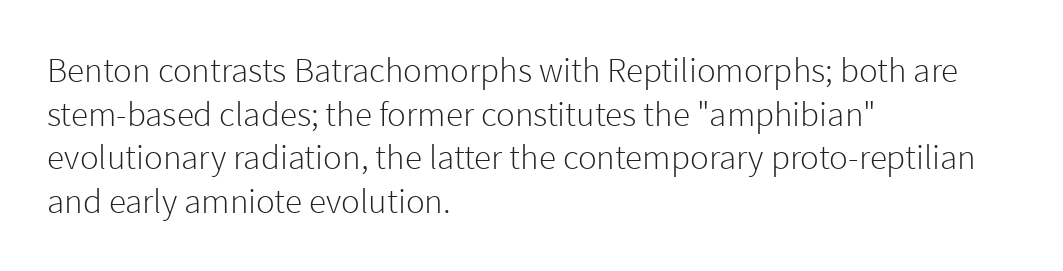
The image shows 35 px light sans-serif type, upright; set left-aligned, normal line spacing (1.25x), normal letter spacing, not underlined; a medium x-height.
